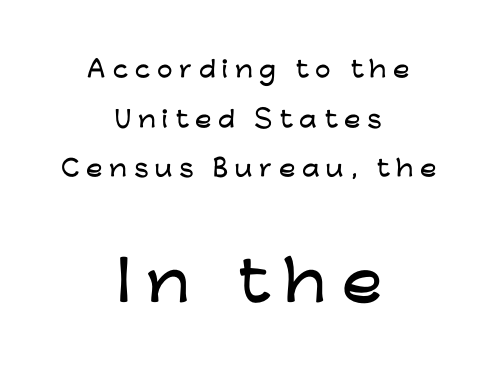
{"serif": "no", "italic": "no", "width": "wide", "stroke_contrast": "low", "x_height": "medium", "monospaced": "no", "underline": "no", "align": "center", "line_spacing": "loose", "line_spacing_ratio": 2.26, "letter_spacing": "wide", "letter_spacing_em": 0.3, "larger_block": "second", "size_ratio": 2.45, "glyph_px": 54}
